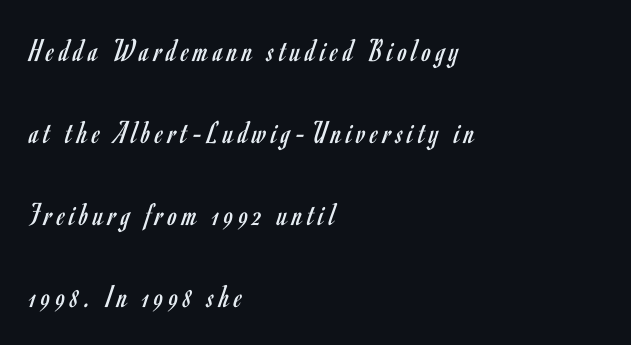
Q: Is the text bold? A: No.
Q: Is the text italic (slanted)? A: Yes.
Q: Is the typeface a serif or a sans-serif typeface? A: Sans-serif.
Q: Is the text underlined? A: No.
Q: How is the paragraph aligned? A: Left-aligned.
Q: Is the spacing between lines tight, normal or loose? A: Loose.
Q: Width (condensed, normal, or wide)? A: Condensed.
Q: Stroke contrast? A: Low.
Q: x-height? A: Small.
Q: Monospaced? A: No.
